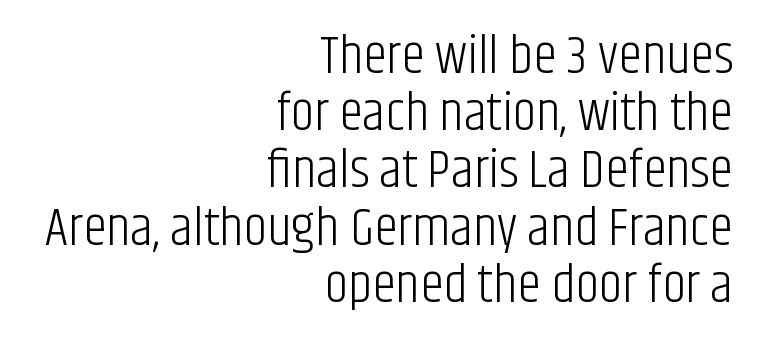
Tall strokes in this sample are plumb rather than angled. Has an underline been added? It has not. Reading down the column, the eye jumps only a short way to each next line. A flush-right, rag-left setting is used for this passage. Honestly, the letter spacing is just normal — you wouldn't notice it.
